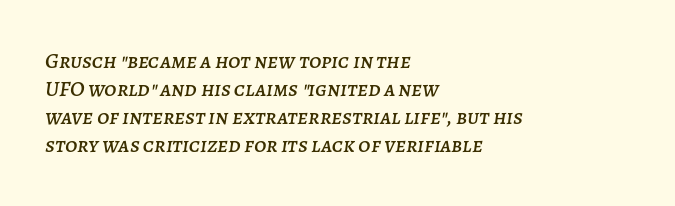
{"italic": "yes", "lean": "right", "slant_degrees": 7, "underline": "no", "align": "left", "line_spacing": "normal", "line_spacing_ratio": 1.28, "letter_spacing": "normal", "letter_spacing_em": 0.0, "glyph_px": 22}
